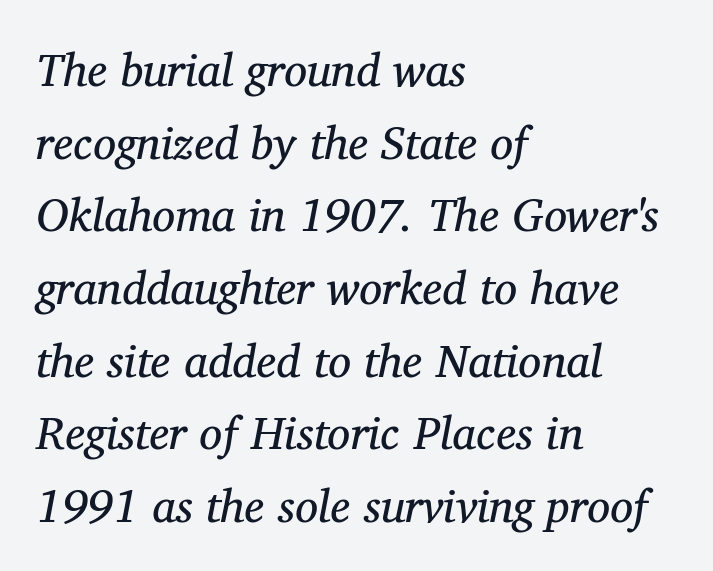
Q: Is the text bold? A: No.
Q: Is the text italic (slanted)? A: Yes, it leans right by about 11 degrees.
Q: Is the typeface a serif or a sans-serif typeface? A: Serif.
Q: Is the text underlined? A: No.
Q: How is the paragraph aligned? A: Left-aligned.
Q: Is the spacing between letters normal or unusually wide? A: Normal.
Q: Is the spacing between lines tight, normal or loose? A: Normal.
Q: Width (condensed, normal, or wide)? A: Normal.
Q: Stroke contrast? A: Medium.
Q: x-height? A: Medium.
Q: Monospaced? A: No.
